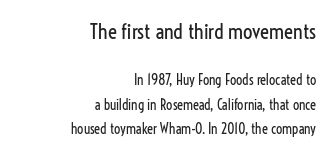
The image shows 21 px text type, upright; set right-aligned, line spacing 1.74x, normal letter spacing, not underlined; the first (top) block is 1.5x larger.
